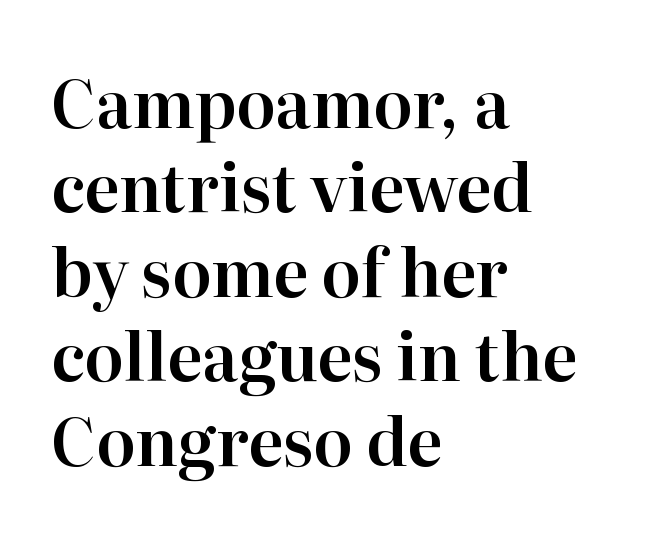
Q: Is the text italic (slanted)? A: No, it is upright.
Q: Is the typeface a serif or a sans-serif typeface? A: Serif.
Q: Is the text underlined? A: No.
Q: How is the paragraph aligned? A: Left-aligned.
Q: Is the spacing between letters normal or unusually wide? A: Normal.
Q: Is the spacing between lines tight, normal or loose? A: Normal.
Q: Width (condensed, normal, or wide)? A: Normal.
Q: Stroke contrast? A: High.
Q: x-height? A: Medium.
Q: Monospaced? A: No.
